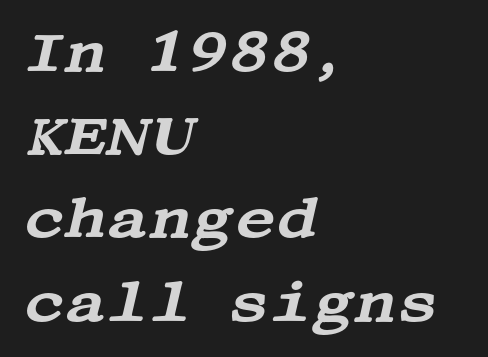
The image shows 57 px wide serif type, italic (leaning right); set left-aligned, normal line spacing (1.46x), normal letter spacing, not underlined; medium stroke contrast and a large x-height.
